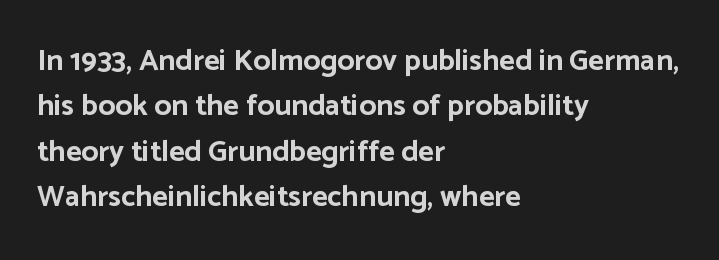
The image shows 30 px bold sans-serif type, upright; set left-aligned, normal line spacing (1.51x), normal letter spacing, not underlined; low stroke contrast and a medium x-height.
